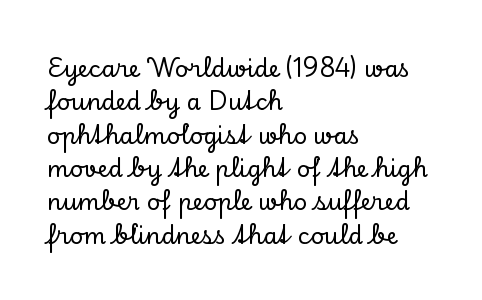
Q: Is the text italic (slanted)? A: No, it is upright.
Q: Is the text underlined? A: No.
Q: How is the paragraph aligned? A: Left-aligned.
Q: Is the spacing between letters normal or unusually wide? A: Normal.
Q: Is the spacing between lines tight, normal or loose? A: Normal.
